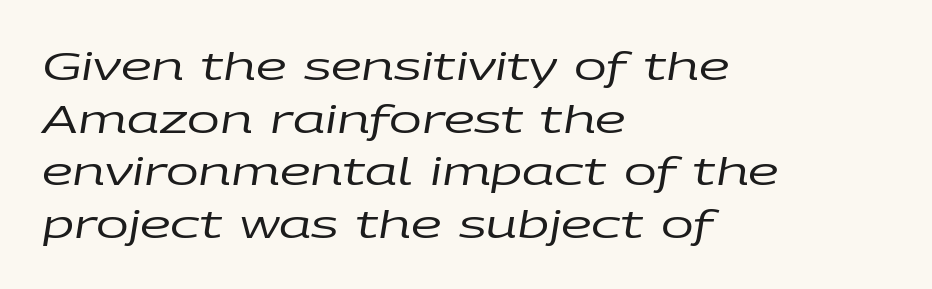
Q: Is the text bold? A: No.
Q: Is the text italic (slanted)? A: Yes, it leans right by about 9 degrees.
Q: Is the text underlined? A: No.
Q: How is the paragraph aligned? A: Left-aligned.
Q: Is the spacing between letters normal or unusually wide? A: Normal.
Q: Is the spacing between lines tight, normal or loose? A: Normal.
Q: Width (condensed, normal, or wide)? A: Wide.
Q: Stroke contrast? A: Low.
Q: x-height? A: Large.
Q: Monospaced? A: No.
